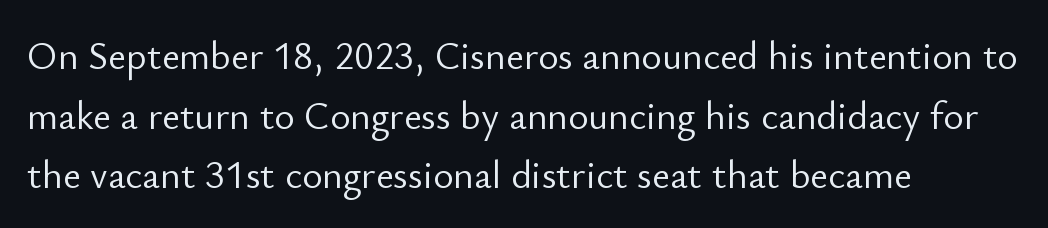
Q: Is the text bold? A: No.
Q: Is the text italic (slanted)? A: No, it is upright.
Q: Is the typeface a serif or a sans-serif typeface? A: Sans-serif.
Q: Is the text underlined? A: No.
Q: How is the paragraph aligned? A: Left-aligned.
Q: Is the spacing between letters normal or unusually wide? A: Normal.
Q: Is the spacing between lines tight, normal or loose? A: Normal.
Q: Width (condensed, normal, or wide)? A: Normal.
Q: Stroke contrast? A: Low.
Q: x-height? A: Small.
Q: Monospaced? A: No.
